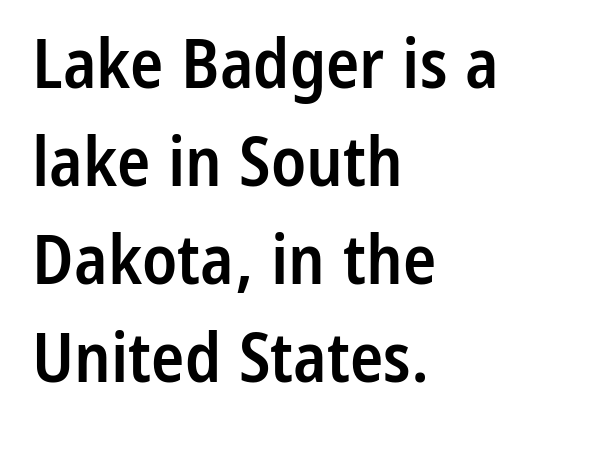
{"serif": "no", "italic": "no", "bold": "semi", "weight": "semibold", "width": "condensed", "stroke_contrast": "low", "x_height": "medium", "monospaced": "no", "underline": "no", "align": "left", "line_spacing": "normal", "line_spacing_ratio": 1.42, "letter_spacing": "normal", "letter_spacing_em": 0.0, "glyph_px": 69}
